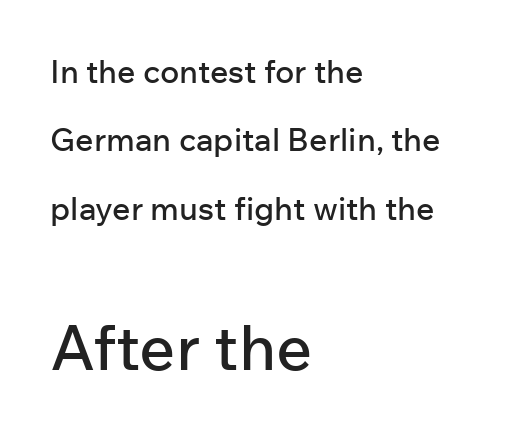
Q: Is the text italic (slanted)? A: No, it is upright.
Q: Is the typeface a serif or a sans-serif typeface? A: Sans-serif.
Q: Is the text underlined? A: No.
Q: How is the paragraph aligned? A: Left-aligned.
Q: Is the spacing between letters normal or unusually wide? A: Normal.
Q: Is the spacing between lines tight, normal or loose? A: Loose.
Q: Which block of text is set in a larger size, the first (top) or the second (bottom)? A: The second (bottom) one.
Q: Width (condensed, normal, or wide)? A: Normal.
Q: Stroke contrast? A: Low.
Q: x-height? A: Medium.
Q: Monospaced? A: No.
